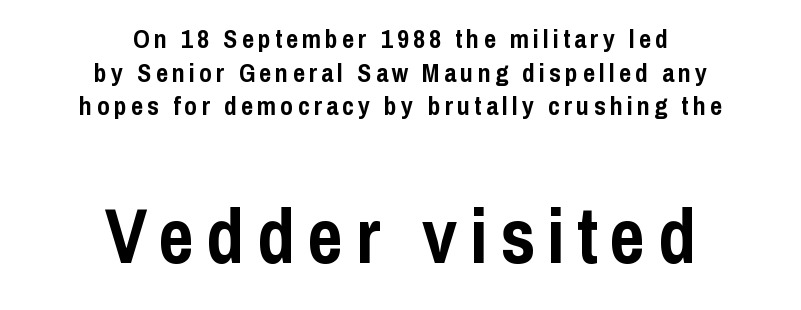
{"serif": "no", "italic": "no", "bold": "yes", "weight": "semibold", "width": "condensed", "stroke_contrast": "low", "x_height": "medium", "monospaced": "no", "underline": "no", "align": "center", "line_spacing": "normal", "line_spacing_ratio": 1.29, "larger_block": "second", "size_ratio": 2.96, "glyph_px": 77}
